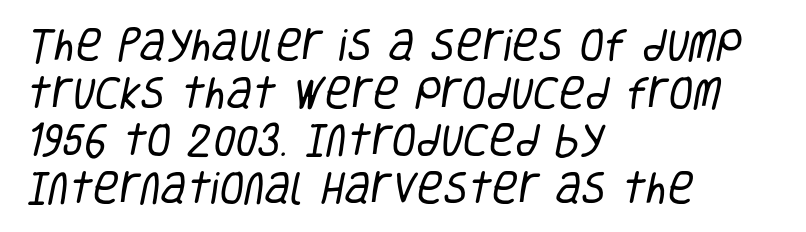
The image shows 36 px regular-weight, condensed sans-serif type; set left-aligned, normal line spacing (1.32x), normal letter spacing, not underlined; low stroke contrast and a large x-height.
